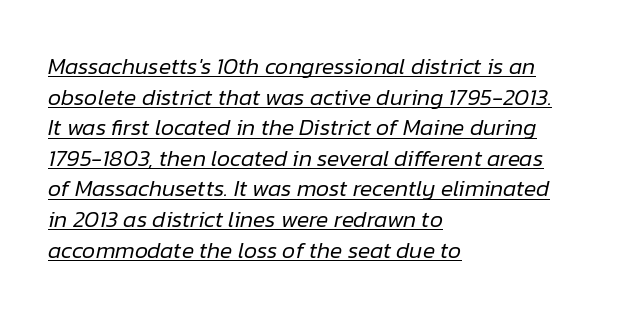
The font's italic variant was chosen for this text. The weight would be labelled regular, book, light, or lighter still. Words appear dense and cohesive because spacing is normal. In CSS terms this would be text-align: left. A normal amount of white space separates one row of letters from the next. The glyphs are accompanied by a horizontal stroke just below them.
